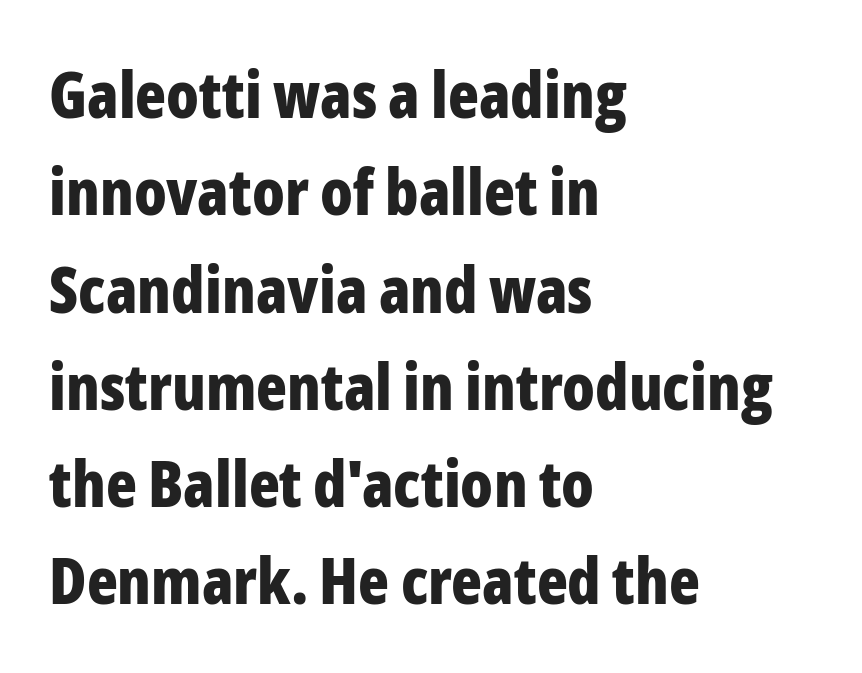
The designer left line spacing at the default. Looks like regular typesetting: each glyph gets only the width it needs. This is roman type, the default non-slanted kind. The font is running at its bold setting. There is no visible air inserted between adjacent glyphs.
